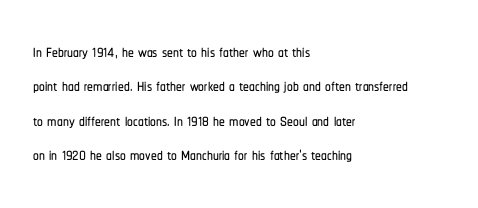
{"italic": "no", "underline": "no", "align": "left", "line_spacing": "normal", "line_spacing_ratio": 1.5, "letter_spacing": "normal", "letter_spacing_em": 0.0, "glyph_px": 23}
